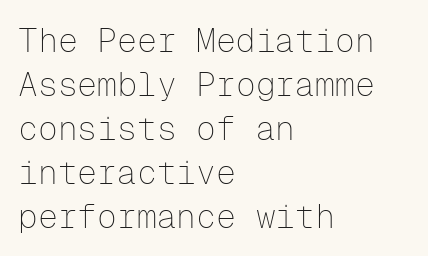
The image shows 33 px thin sans-serif type, upright, monospaced; set left-aligned, normal line spacing (1.33x), normal letter spacing, not underlined; low stroke contrast and a medium x-height.
